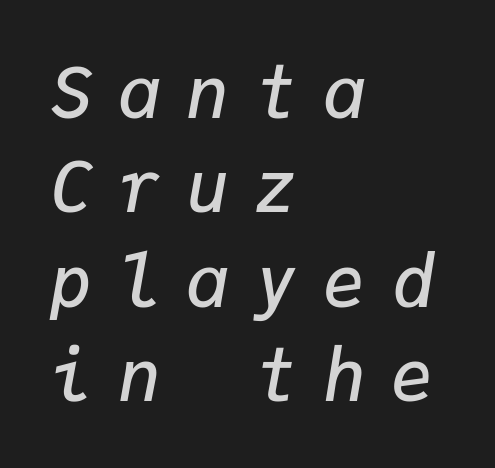
Q: Is the text bold? A: Semi-bold.
Q: Is the text italic (slanted)? A: Yes, it leans right by about 9 degrees.
Q: Is the text underlined? A: No.
Q: How is the paragraph aligned? A: Left-aligned.
Q: Is the spacing between letters normal or unusually wide? A: Unusually wide.
Q: Is the spacing between lines tight, normal or loose? A: Normal.
Q: Width (condensed, normal, or wide)? A: Normal.
Q: Stroke contrast? A: Low.
Q: x-height? A: Medium.
Q: Monospaced? A: Yes.
